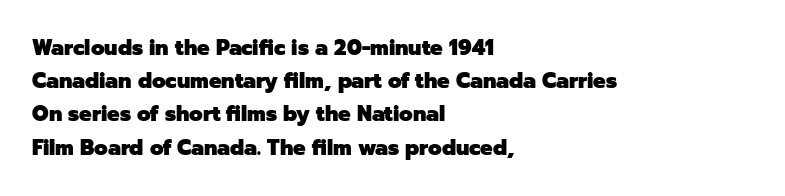
The font is running at its bold setting. Letters rest on an invisible, unmarked baseline. Students, note that the glyphs here touch the page at normal intervals. The rendering anchors every line to the left-hand side.
